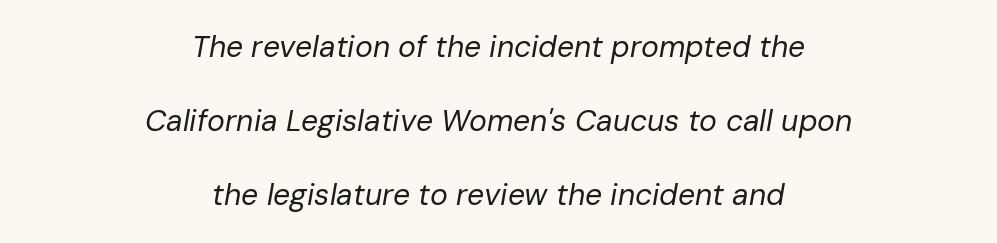
The image shows 30 px regular-weight type, italic (leaning right); set centered, loose line spacing (2.47x), normal letter spacing, not underlined; low stroke contrast and a medium x-height.
